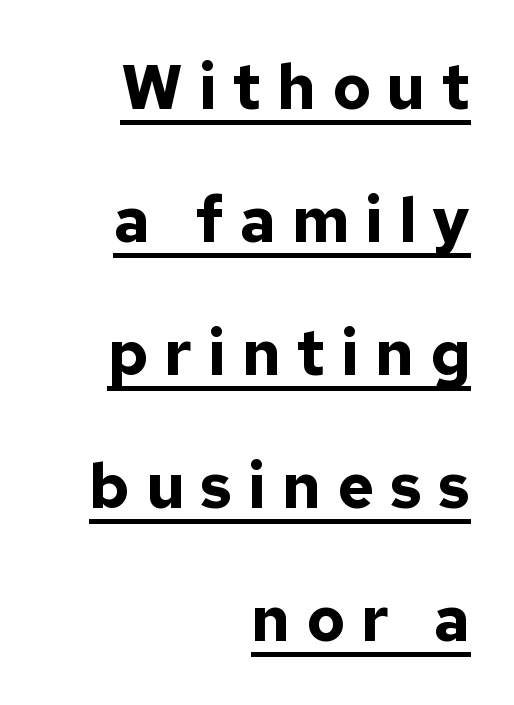
{"serif": "no", "italic": "no", "bold": "yes", "weight": "bold", "width": "normal", "stroke_contrast": "low", "x_height": "medium", "monospaced": "no", "underline": "yes", "align": "right", "line_spacing": "loose", "line_spacing_ratio": 2.11, "letter_spacing": "wide", "letter_spacing_em": 0.25, "glyph_px": 63}
